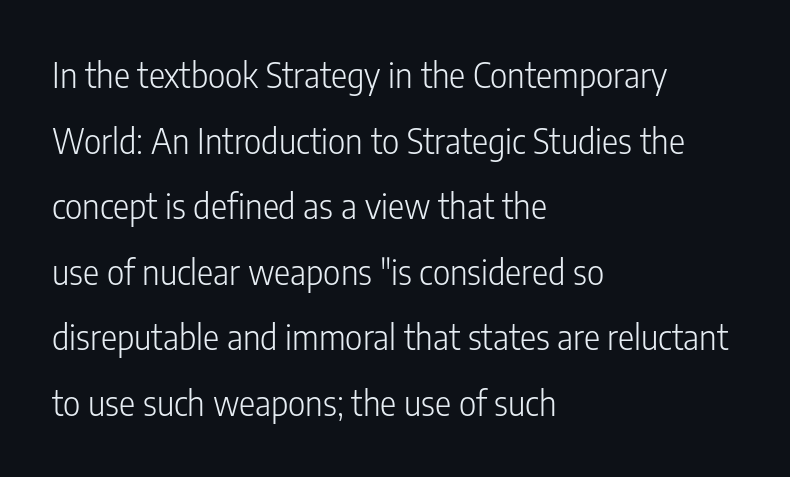
The image shows 34 px light, condensed sans-serif type, upright; set left-aligned, loose line spacing (1.93x), normal letter spacing, not underlined; low stroke contrast and a medium x-height.
